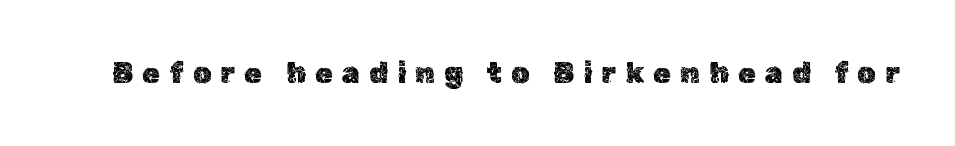
{"italic": "no", "width": "normal", "x_height": "medium", "monospaced": "no", "underline": "no", "letter_spacing": "wide", "letter_spacing_em": 0.31, "glyph_px": 29}
